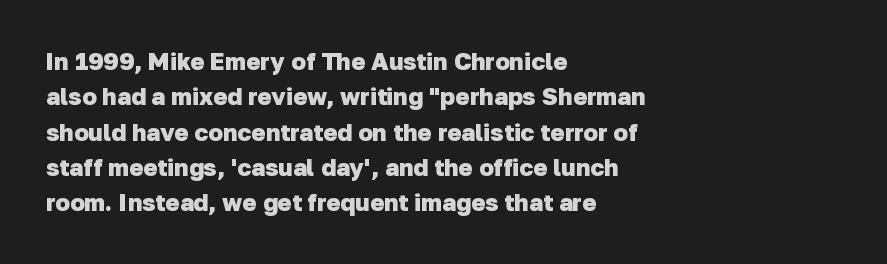
The image shows 24 px bold type; set left-aligned, normal line spacing (1.47x), normal letter spacing, not underlined.
